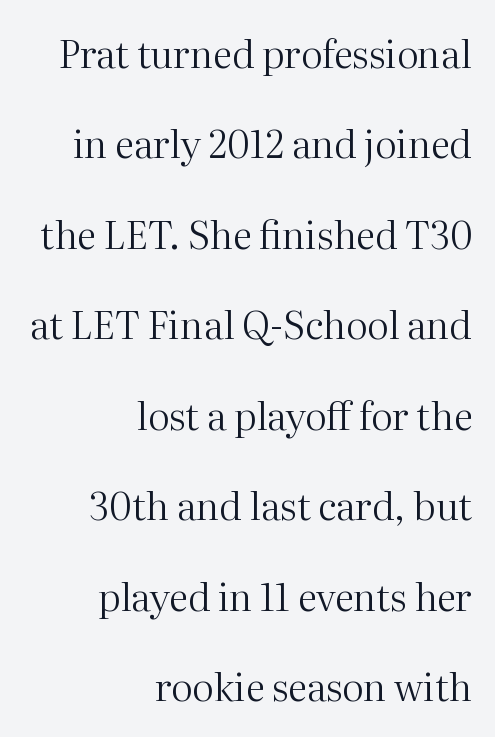
The image shows 38 px regular-weight serif type, upright; set right-aligned, loose line spacing (2.38x), normal letter spacing, not underlined; medium stroke contrast and a medium x-height.
